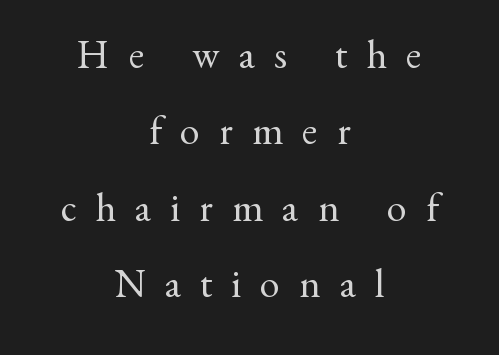
Is the type heavy? It reads as light-to-regular instead. Do the characters align in a grid? No, the font is proportional. The letters stand upright; this is a roman face. The rendering uses a large line-height, opening up the rows.
